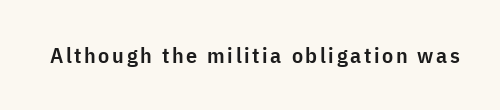
{"italic": "no", "bold": "semi", "underline": "no", "glyph_px": 22}
